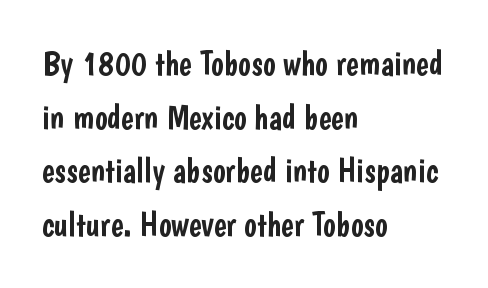
{"serif": "no", "italic": "no", "width": "condensed", "stroke_contrast": "low", "x_height": "medium", "monospaced": "no", "underline": "no", "align": "left", "line_spacing": "normal", "line_spacing_ratio": 1.58, "letter_spacing": "normal", "letter_spacing_em": 0.0, "glyph_px": 34}
